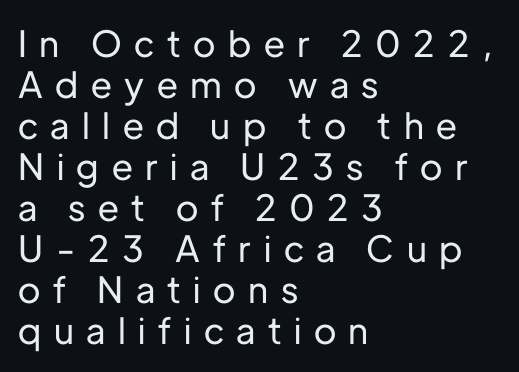
These lines have a slow, spaced-out rhythm from letter to letter. The axis of the letterforms is exactly vertical. Line beginnings align vertically; line endings do not. In terms of letterform style, serifs are entirely absent. The baseline area is clear. Note the varied advance widths — an 'i' is clearly narrower than an 'm'.
